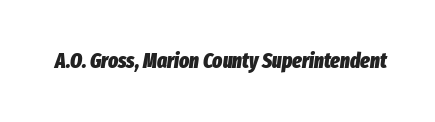
The passage shown is emphatically bold. Quick note: underline off. Here the glyphs are tracked normally, forming tight word shapes. Italic: yes, the glyphs are oblique.
